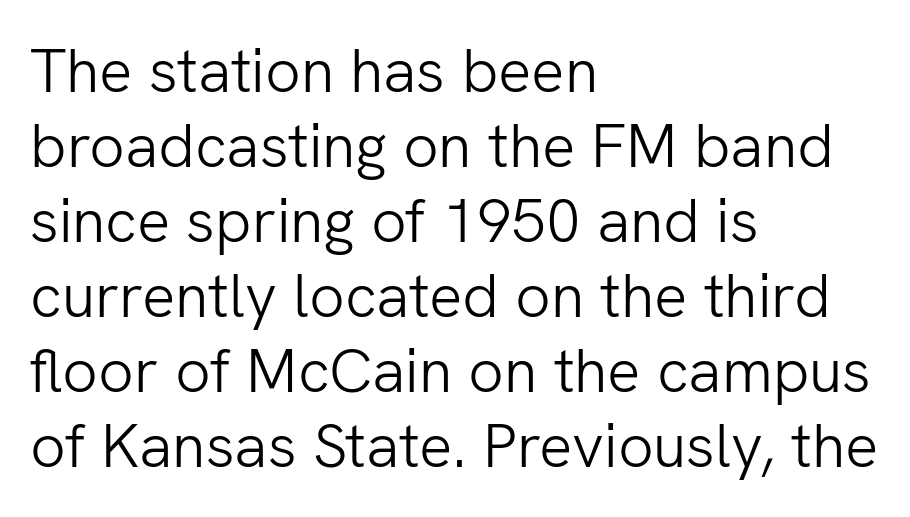
{"serif": "no", "italic": "no", "bold": "no", "weight": "light", "width": "normal", "stroke_contrast": "low", "x_height": "medium", "monospaced": "no", "underline": "no", "align": "left", "line_spacing_ratio": 1.21, "letter_spacing": "normal", "letter_spacing_em": 0.0, "glyph_px": 62}
